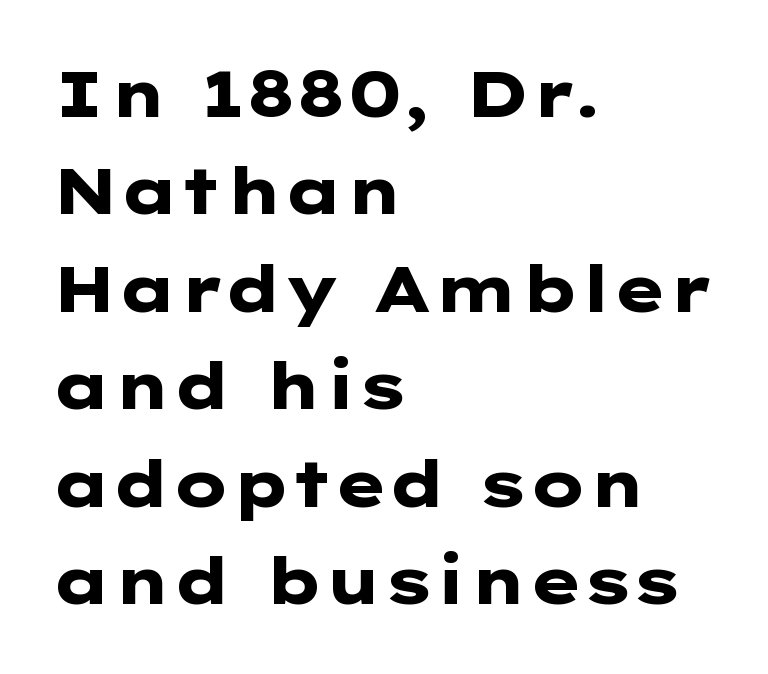
{"serif": "no", "italic": "no", "bold": "yes", "weight": "heavy", "width": "wide", "stroke_contrast": "low", "x_height": "medium", "underline": "no", "align": "left", "line_spacing": "normal", "line_spacing_ratio": 1.5, "letter_spacing": "normal", "letter_spacing_em": 0.0, "glyph_px": 65}
